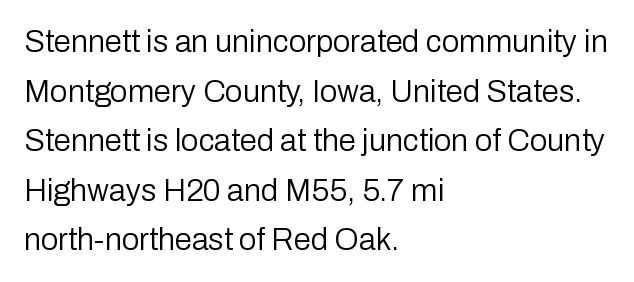
{"serif": "no", "italic": "no", "bold": "no", "weight": "regular", "width": "normal", "stroke_contrast": "low", "x_height": "medium", "monospaced": "no", "underline": "no", "align": "left", "line_spacing": "normal", "line_spacing_ratio": 1.6, "letter_spacing": "normal", "letter_spacing_em": 0.0, "glyph_px": 31}
